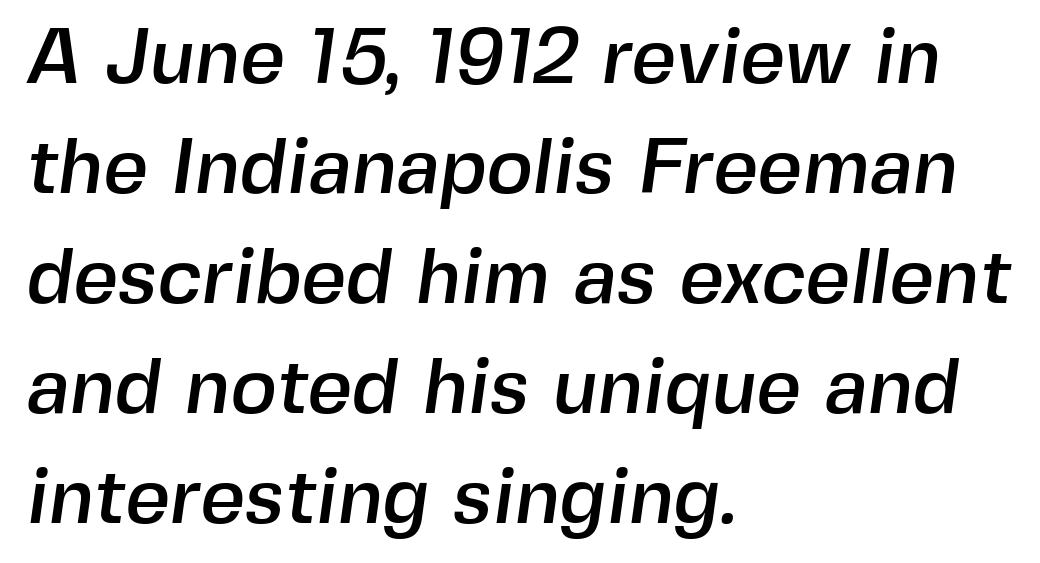
{"serif": "no", "width": "normal", "x_height": "medium", "monospaced": "no", "underline": "no", "align": "left", "line_spacing": "normal", "line_spacing_ratio": 1.41, "letter_spacing": "normal", "letter_spacing_em": 0.0, "glyph_px": 78}
